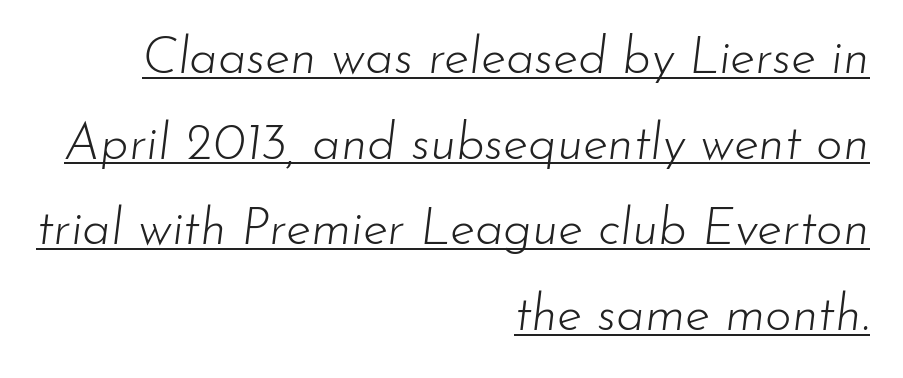
{"italic": "yes", "lean": "right", "slant_degrees": 7, "bold": "no", "weight": "light", "width": "normal", "stroke_contrast": "low", "x_height": "small", "monospaced": "no", "underline": "yes", "align": "right", "line_spacing": "normal", "line_spacing_ratio": 1.68, "letter_spacing": "normal", "letter_spacing_em": 0.0, "glyph_px": 51}
